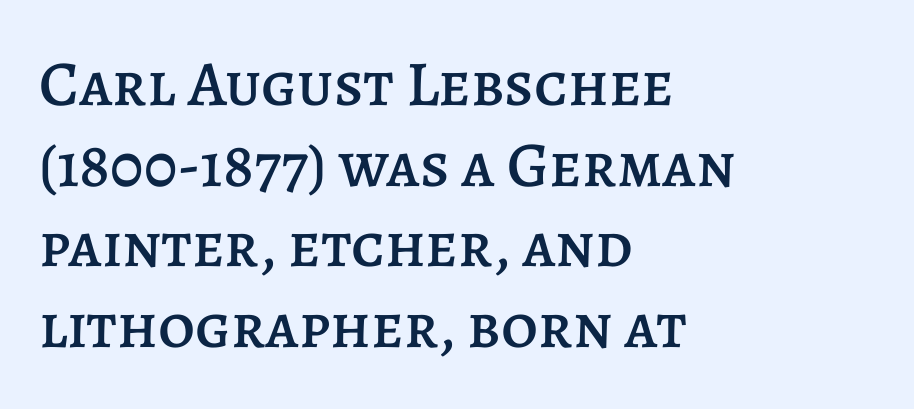
Q: Is the text italic (slanted)? A: No, it is upright.
Q: Is the text underlined? A: No.
Q: How is the paragraph aligned? A: Left-aligned.
Q: Is the spacing between letters normal or unusually wide? A: Normal.
Q: Is the spacing between lines tight, normal or loose? A: Normal.
Q: Width (condensed, normal, or wide)? A: Normal.
Q: Stroke contrast? A: Low.
Q: x-height? A: Large.
Q: Monospaced? A: No.
